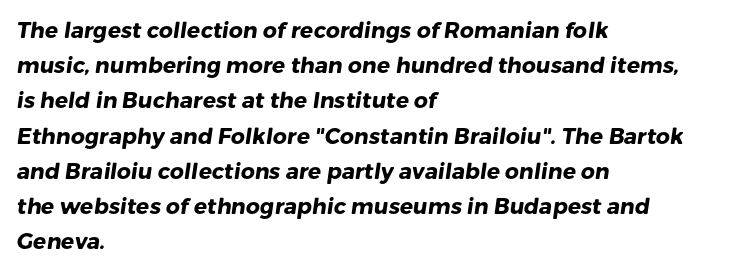
Q: Is the text bold? A: Yes.
Q: Is the text underlined? A: No.
Q: How is the paragraph aligned? A: Left-aligned.
Q: Is the spacing between letters normal or unusually wide? A: Normal.
Q: Is the spacing between lines tight, normal or loose? A: Normal.
